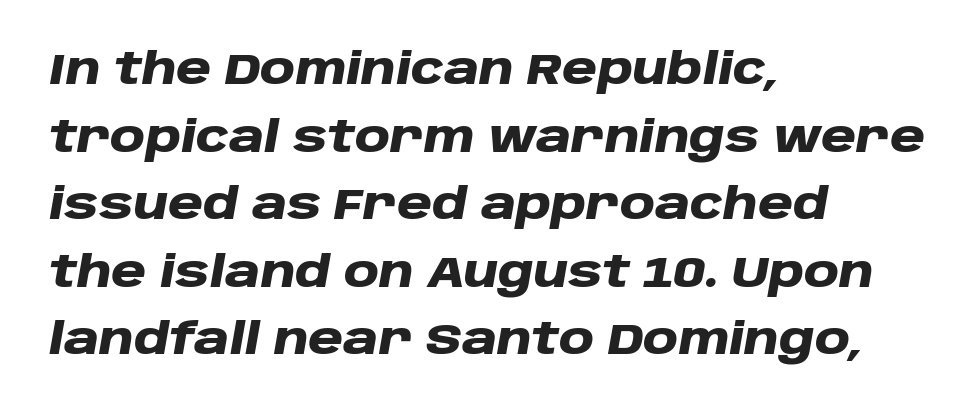
Summary of weight: heavy, a full bold. This sample keeps an unexceptional amount of space between lines. You could call the tracking neutral — neither tight nor loose. The rendering uses natural spacing where letterforms have individual widths.
